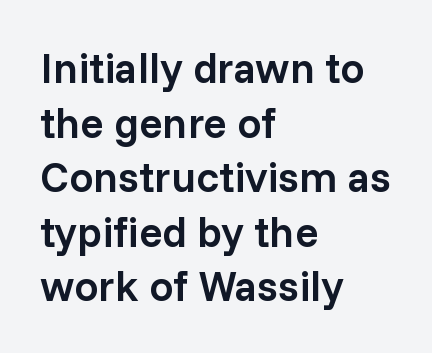
Q: Is the text bold? A: Semi-bold.
Q: Is the text italic (slanted)? A: No, it is upright.
Q: Is the typeface a serif or a sans-serif typeface? A: Sans-serif.
Q: Is the text underlined? A: No.
Q: How is the paragraph aligned? A: Left-aligned.
Q: Is the spacing between letters normal or unusually wide? A: Normal.
Q: Is the spacing between lines tight, normal or loose? A: Normal.
Q: Width (condensed, normal, or wide)? A: Normal.
Q: Stroke contrast? A: Low.
Q: x-height? A: Medium.
Q: Monospaced? A: No.
